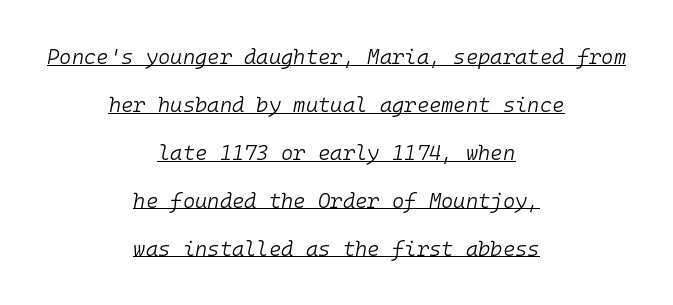
The image shows 21 px text type, italic (leaning right); set centered, loose line spacing (2.28x), normal letter spacing, underlined.
